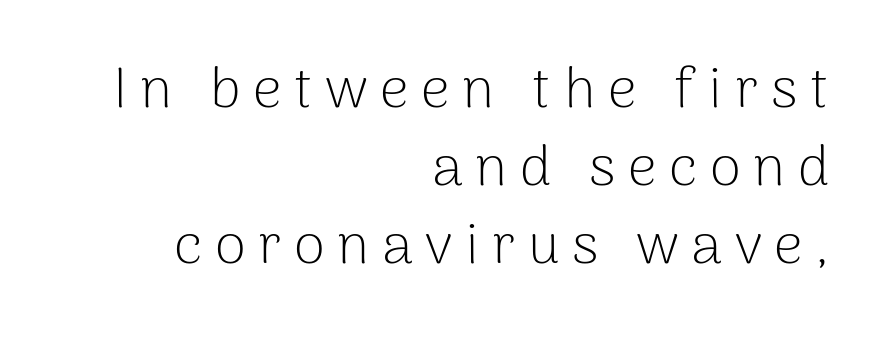
The image shows 57 px light sans-serif type, upright; set right-aligned, normal line spacing (1.37x), unusually wide letter spacing (+0.22 em), not underlined; low stroke contrast and a medium x-height.
